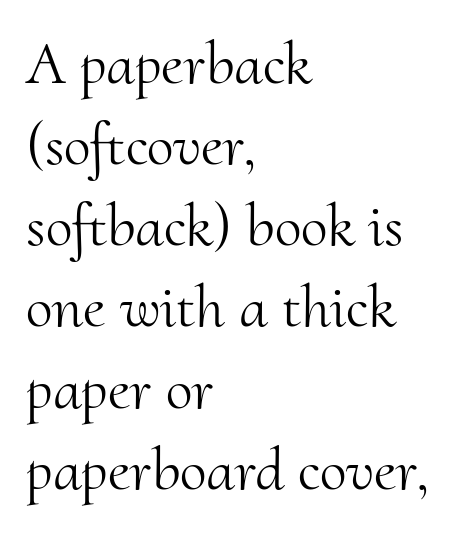
The image shows 61 px light serif type, upright; set left-aligned, normal line spacing (1.33x), normal letter spacing, not underlined; medium stroke contrast and a small x-height.
